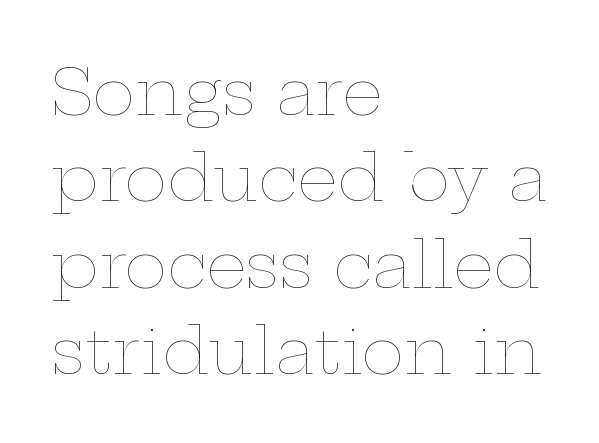
This is roman type, the default non-slanted kind. The designer left line spacing at the default. A light-to-regular cut is what we see here. The glyphs are unaccompanied by any horizontal stroke below them. The passage shown is typed in a proportional face where columns would drift.
